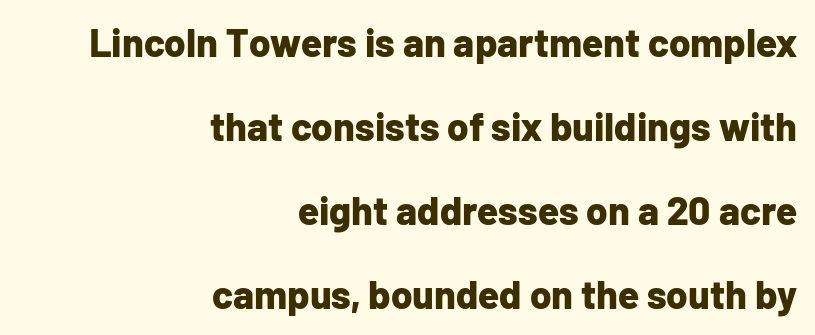
{"serif": "no", "italic": "no", "bold": "yes", "weight": "bold", "width": "normal", "stroke_contrast": "low", "x_height": "medium", "monospaced": "no", "underline": "no", "align": "right", "line_spacing": "loose", "line_spacing_ratio": 2.15, "letter_spacing": "normal", "letter_spacing_em": 0.0, "glyph_px": 39}
